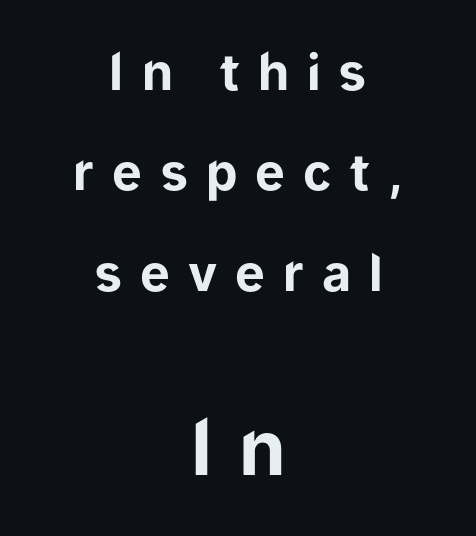
Q: Is the text bold? A: Yes.
Q: Is the text italic (slanted)? A: No, it is upright.
Q: Is the typeface a serif or a sans-serif typeface? A: Sans-serif.
Q: Is the text underlined? A: No.
Q: How is the paragraph aligned? A: Centered.
Q: Is the spacing between letters normal or unusually wide? A: Unusually wide.
Q: Is the spacing between lines tight, normal or loose? A: Loose.
Q: Which block of text is set in a larger size, the first (top) or the second (bottom)? A: The second (bottom) one.
Q: Width (condensed, normal, or wide)? A: Normal.
Q: Stroke contrast? A: Low.
Q: x-height? A: Medium.
Q: Monospaced? A: No.
